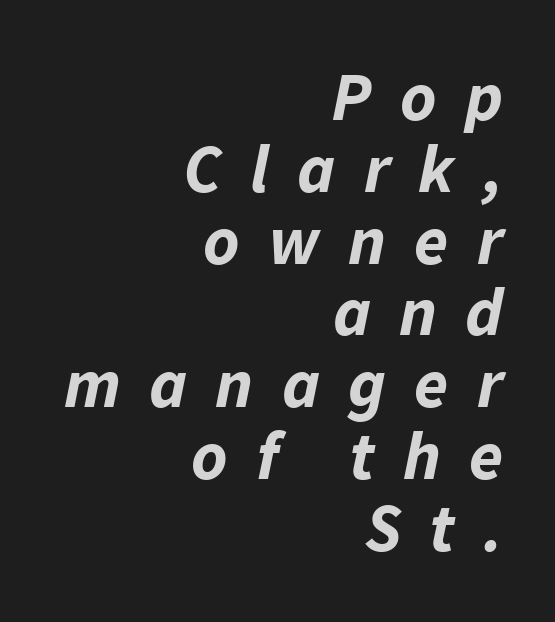
The image shows 69 px bold type, italic (leaning right); set right-aligned, tight line spacing (1.04x), unusually wide letter spacing (+0.41 em), not underlined; low stroke contrast and a medium x-height.
